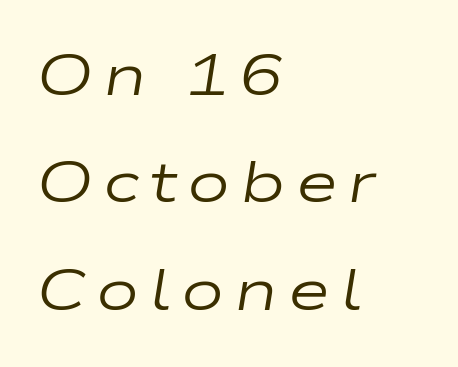
Letters rest on an invisible, unmarked baseline. Tall strokes in this sample are angled rather than plumb. Typeset ragged right — the left edge is the straight one. Weight: in the light-to-regular range.
